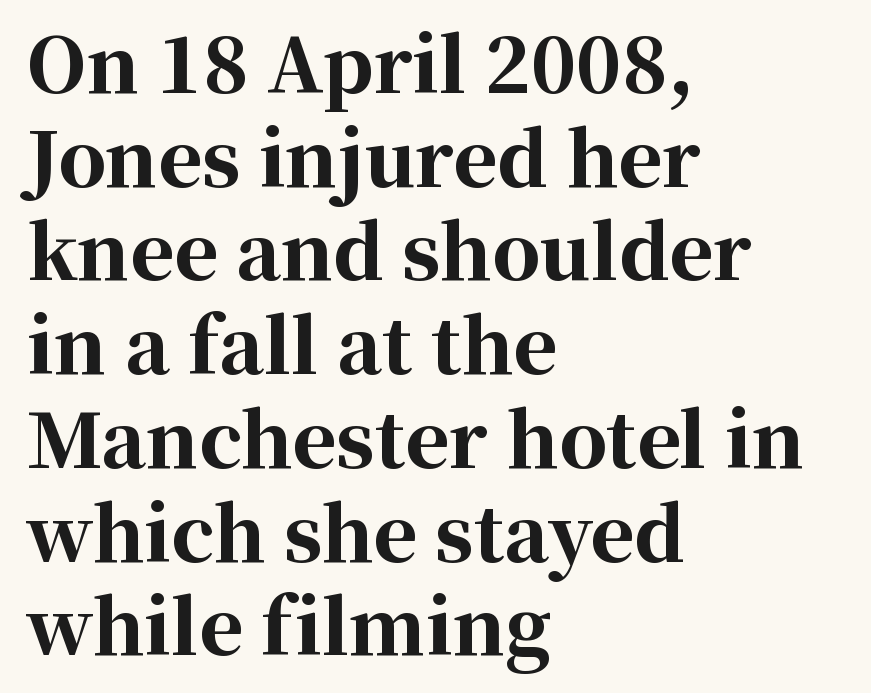
Short and long lines alike share a common starting point at left. The rendering keeps characters at their native spacing. The face used here is seriffed, in the tradition of book romans. The axis of the letterforms is exactly vertical. Strokes here are thick enough to call this a true bold.
